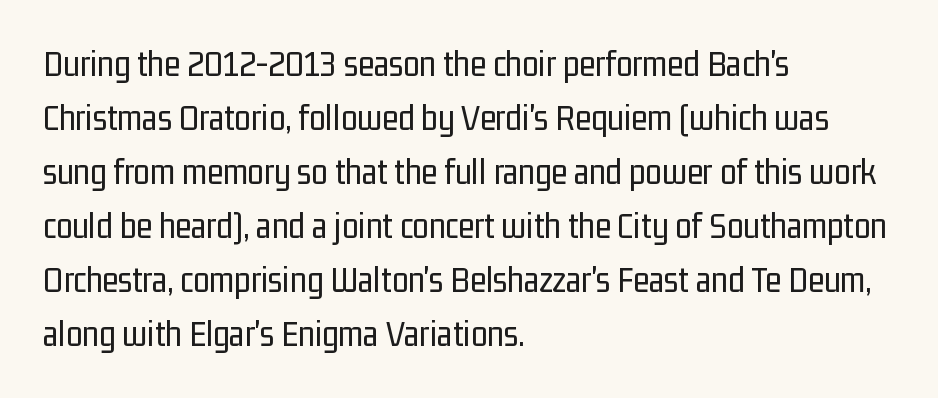
{"serif": "no", "italic": "no", "bold": "no", "weight": "regular", "width": "condensed", "stroke_contrast": "low", "x_height": "medium", "monospaced": "no", "underline": "no", "align": "left", "line_spacing": "normal", "line_spacing_ratio": 1.46, "letter_spacing": "normal", "letter_spacing_em": 0.0, "glyph_px": 37}
